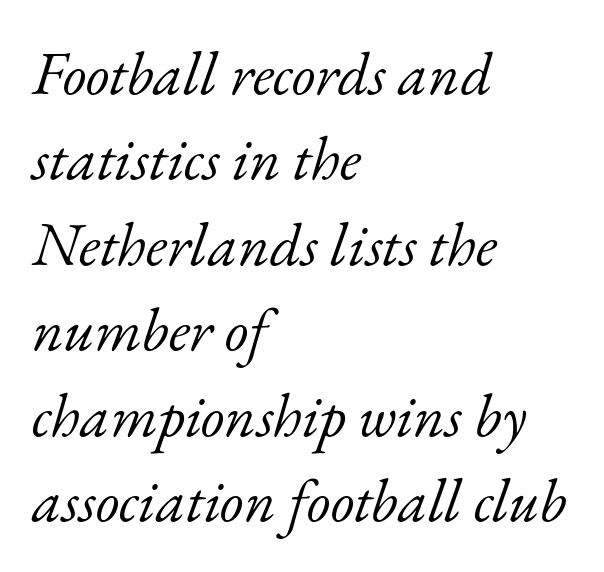
If you drew a ruler down the left edge, every line would touch it. Students, observe: this is what conventionally led text looks like. The font's italic variant was chosen for this text. You can tell from the footed stems that serif type was used.
